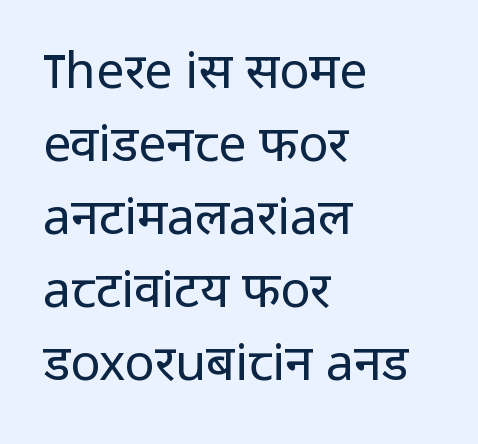
Q: Is the text bold? A: No.
Q: Is the text italic (slanted)? A: No, it is upright.
Q: Is the typeface a serif or a sans-serif typeface? A: Sans-serif.
Q: Is the text underlined? A: No.
Q: How is the paragraph aligned? A: Left-aligned.
Q: Is the spacing between letters normal or unusually wide? A: Normal.
Q: Is the spacing between lines tight, normal or loose? A: Normal.
Q: Width (condensed, normal, or wide)? A: Normal.
Q: Stroke contrast? A: Low.
Q: x-height? A: Medium.
Q: Monospaced? A: No.
